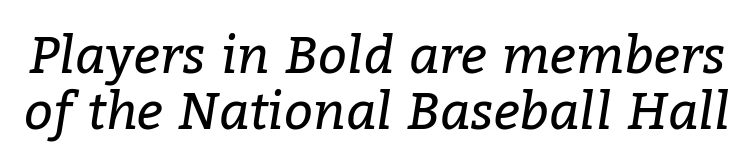
You could barely slide anything between these rows. The horizontal fit of the characters is conventional and even. The glyphs in this specimen are seriffed. Think of a printed novel: that variable character pitch is what you see here. When letters slant like this, we call the style italic. Underlining? Definitely not there.
